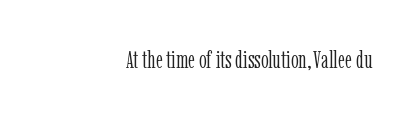
Only glyphs here, with clear space below each row. Notice how the stems are strictly vertical — no italics here. Between one letter and the next there's only the usual sliver of space. Is this a heavy cut? Hardly; it is regular or lighter.
